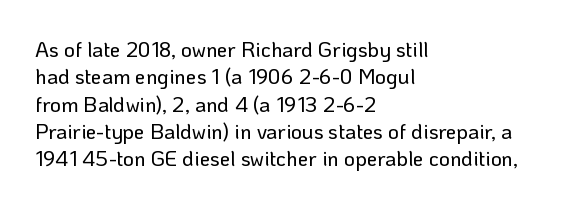
The image shows 21 px text type, upright; set left-aligned, normal line spacing (1.3x), normal letter spacing, not underlined.
